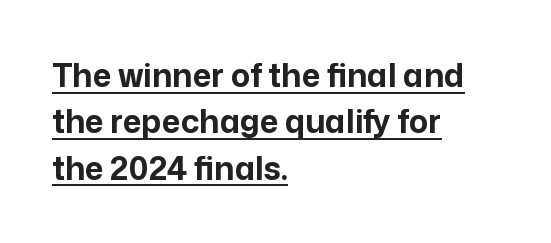
The image shows 32 px bold sans-serif type, upright; set left-aligned, normal line spacing (1.45x), normal letter spacing, underlined; low stroke contrast and a medium x-height.
